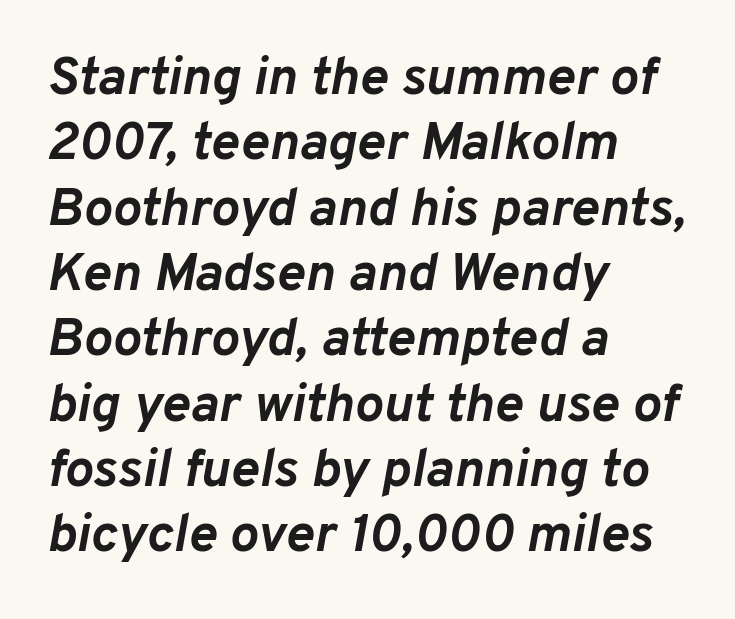
The image shows 54 px semibold type, italic (leaning right); set left-aligned, line spacing 1.21x, normal letter spacing, not underlined; low stroke contrast and a medium x-height.
